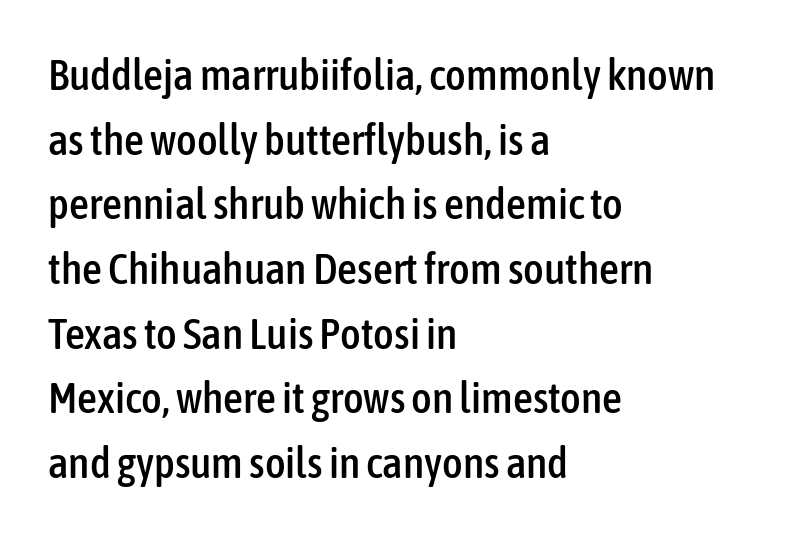
Q: Is the text italic (slanted)? A: No, it is upright.
Q: Is the typeface a serif or a sans-serif typeface? A: Sans-serif.
Q: Is the text underlined? A: No.
Q: How is the paragraph aligned? A: Left-aligned.
Q: Is the spacing between letters normal or unusually wide? A: Normal.
Q: Is the spacing between lines tight, normal or loose? A: Normal.
Q: Width (condensed, normal, or wide)? A: Condensed.
Q: Stroke contrast? A: Low.
Q: x-height? A: Medium.
Q: Monospaced? A: No.
